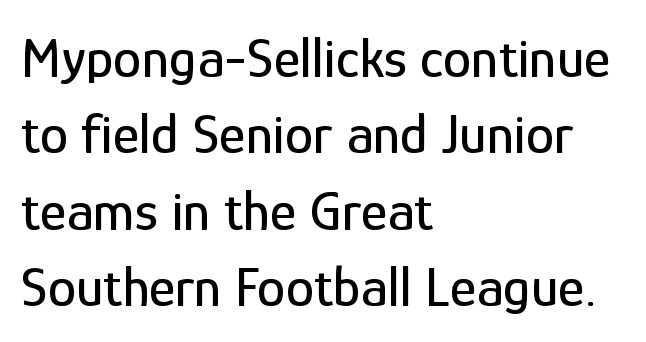
The image shows 57 px condensed sans-serif type, upright; set left-aligned, normal line spacing (1.34x), normal letter spacing, not underlined; low stroke contrast and a medium x-height.
